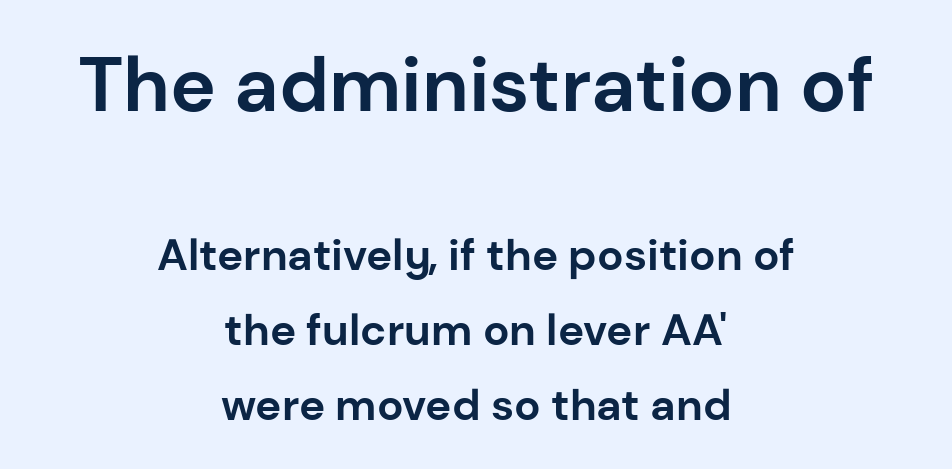
{"serif": "no", "italic": "no", "bold": "yes", "weight": "bold", "width": "normal", "stroke_contrast": "low", "x_height": "medium", "monospaced": "no", "underline": "no", "align": "center", "line_spacing": "normal", "line_spacing_ratio": 1.7, "letter_spacing": "normal", "letter_spacing_em": 0.0, "larger_block": "first", "size_ratio": 1.75, "glyph_px": 77}
